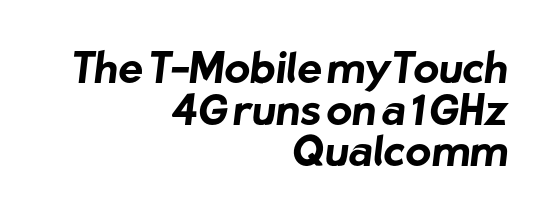
Q: Is the text bold? A: Yes.
Q: Is the typeface a serif or a sans-serif typeface? A: Sans-serif.
Q: Is the text underlined? A: No.
Q: How is the paragraph aligned? A: Right-aligned.
Q: Is the spacing between letters normal or unusually wide? A: Normal.
Q: Is the spacing between lines tight, normal or loose? A: Tight.
Q: Width (condensed, normal, or wide)? A: Normal.
Q: Stroke contrast? A: Low.
Q: x-height? A: Medium.
Q: Monospaced? A: No.
